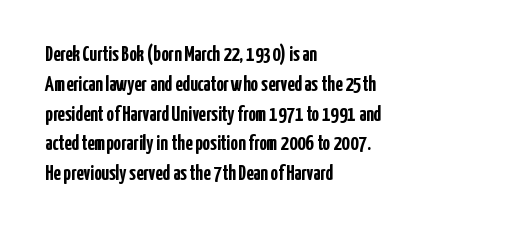
A bare baseline throughout the passage. Heavy-handed strokes throughout: this text is bold. Style check: upright. The setting favours the left margin, as ordinary paragraphs usually do. How are the letters spaced? Ordinarily, with no added tracking.
